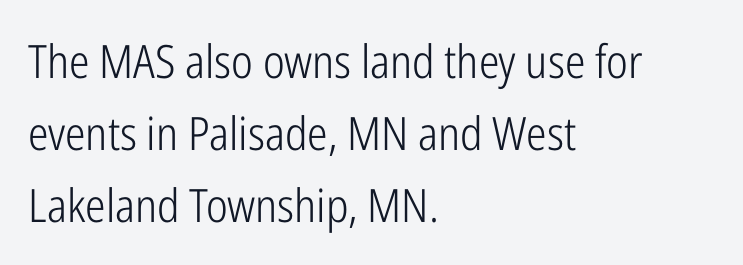
The lines are quadded left. Honestly, there is no underline to notice here at all. Serifs: no, the terminals of the letterforms are clean. The letterforms sit shoulder to shoulder at normal distance.
